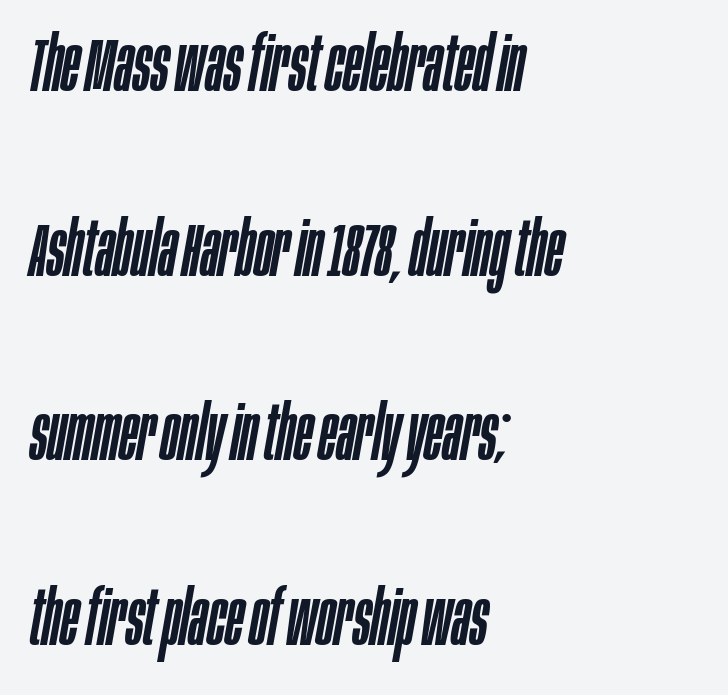
{"italic": "yes", "lean": "right", "slant_degrees": 10, "width": "condensed", "stroke_contrast": "low", "x_height": "large", "monospaced": "no", "underline": "no", "align": "left", "line_spacing": "loose", "line_spacing_ratio": 2.43, "letter_spacing": "normal", "letter_spacing_em": 0.0, "glyph_px": 76}
